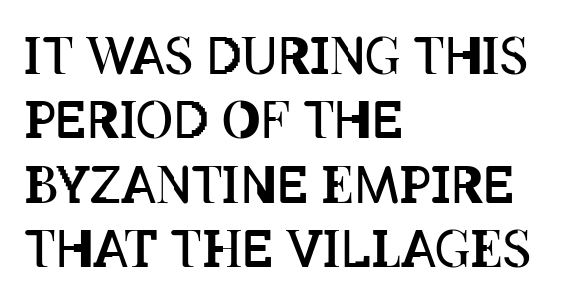
Letters rest on an invisible, unmarked baseline. These lines are rendered in a variable-pitch font. Here the glyphs are tracked normally, forming tight word shapes. A quiet, ordinary-to-light weight characterises the typeface. In terms of leading, this rendering sits right in the middle.
